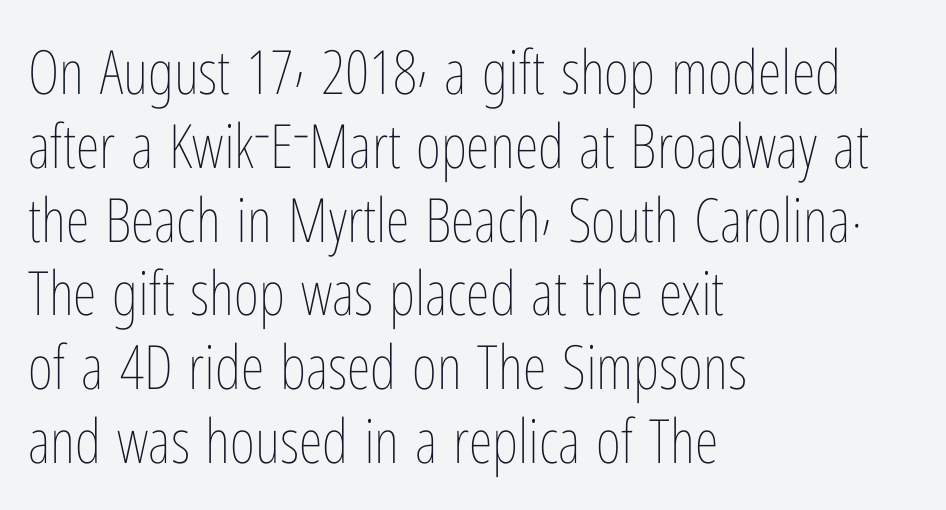
Q: Is the text bold? A: No.
Q: Is the text italic (slanted)? A: No, it is upright.
Q: Is the text underlined? A: No.
Q: How is the paragraph aligned? A: Left-aligned.
Q: Is the spacing between letters normal or unusually wide? A: Normal.
Q: Width (condensed, normal, or wide)? A: Condensed.
Q: Stroke contrast? A: Low.
Q: x-height? A: Medium.
Q: Monospaced? A: No.
